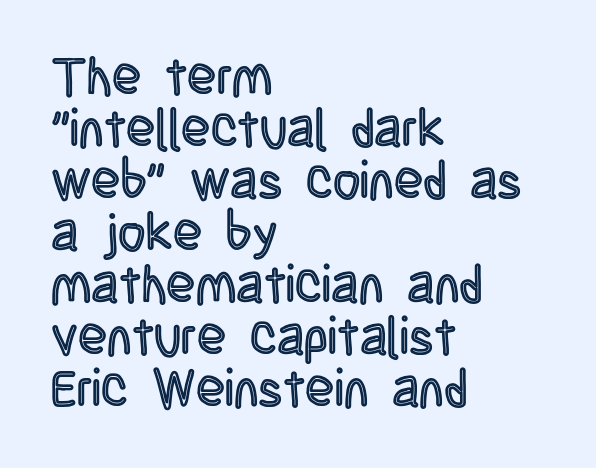
Q: Is the text italic (slanted)? A: No, it is upright.
Q: Is the text underlined? A: No.
Q: How is the paragraph aligned? A: Left-aligned.
Q: Is the spacing between letters normal or unusually wide? A: Normal.
Q: Is the spacing between lines tight, normal or loose? A: Tight.
Q: Width (condensed, normal, or wide)? A: Condensed.
Q: x-height? A: Large.
Q: Monospaced? A: No.
